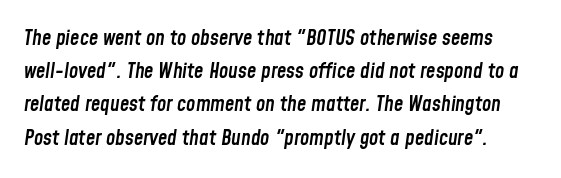
{"italic": "yes", "lean": "right", "slant_degrees": 8, "bold": "semi", "underline": "no", "line_spacing": "normal", "line_spacing_ratio": 1.58, "letter_spacing": "normal", "letter_spacing_em": 0.0, "glyph_px": 21}
